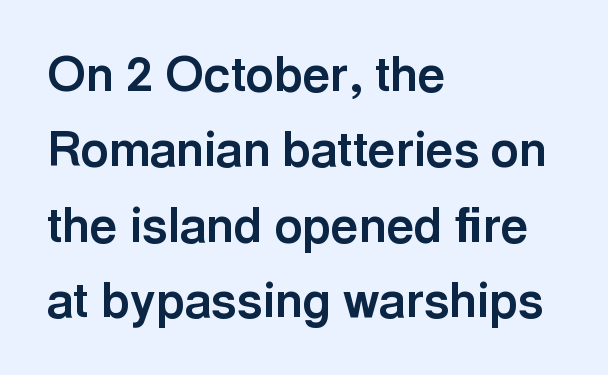
Q: Is the text bold? A: Yes.
Q: Is the text italic (slanted)? A: No, it is upright.
Q: Is the typeface a serif or a sans-serif typeface? A: Sans-serif.
Q: Is the text underlined? A: No.
Q: How is the paragraph aligned? A: Left-aligned.
Q: Is the spacing between letters normal or unusually wide? A: Normal.
Q: Is the spacing between lines tight, normal or loose? A: Normal.
Q: Width (condensed, normal, or wide)? A: Normal.
Q: x-height? A: Medium.
Q: Monospaced? A: No.
